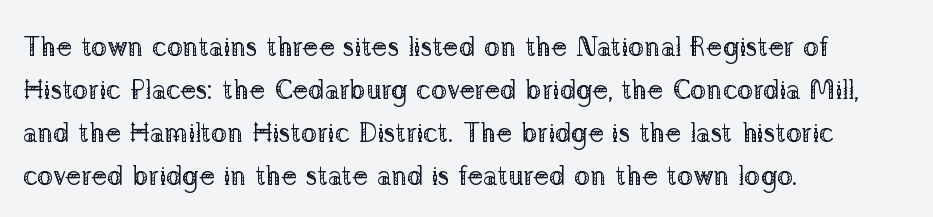
{"italic": "no", "bold": "no", "underline": "no", "align": "left", "line_spacing": "normal", "line_spacing_ratio": 1.59, "letter_spacing": "normal", "letter_spacing_em": 0.0, "glyph_px": 27}
